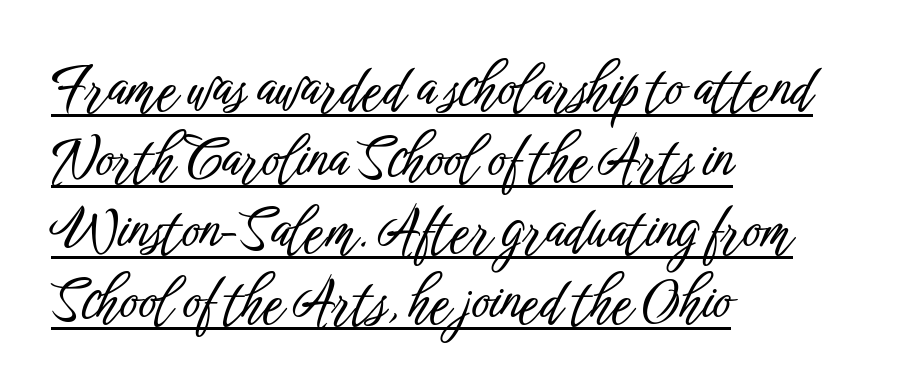
The image shows 55 px condensed sans-serif type; set left-aligned, normal line spacing (1.29x), normal letter spacing, underlined; low stroke contrast and a medium x-height.
